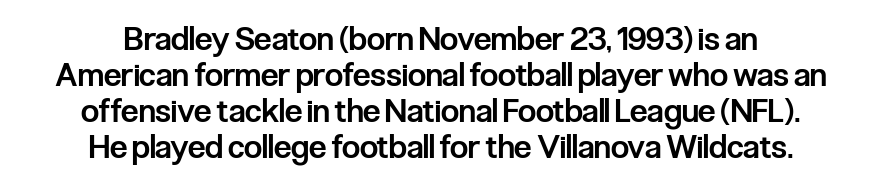
A somewhat darkened texture: the type is semibold rather than bold. Whoever set this chose condensed vertical rhythm over breathing room. This rendering leaves character spacing at its baseline value. Caption: multi-line text, centered on the measure. Serifs: no, the terminals of the letterforms are clean. Here the designer chose a conventional face with non-uniform glyph widths.
